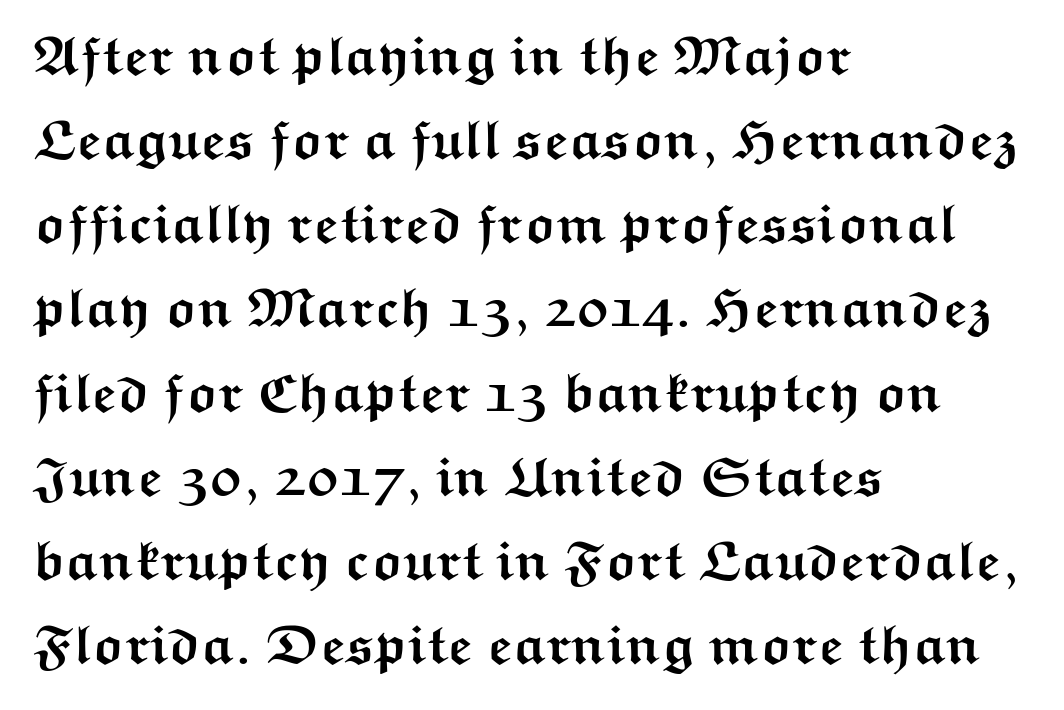
{"serif": "no", "italic": "no", "bold": "yes", "weight": "semibold", "width": "wide", "stroke_contrast": "medium", "x_height": "medium", "monospaced": "no", "underline": "no", "align": "left", "line_spacing": "normal", "line_spacing_ratio": 1.53, "letter_spacing": "normal", "letter_spacing_em": 0.0, "glyph_px": 55}
